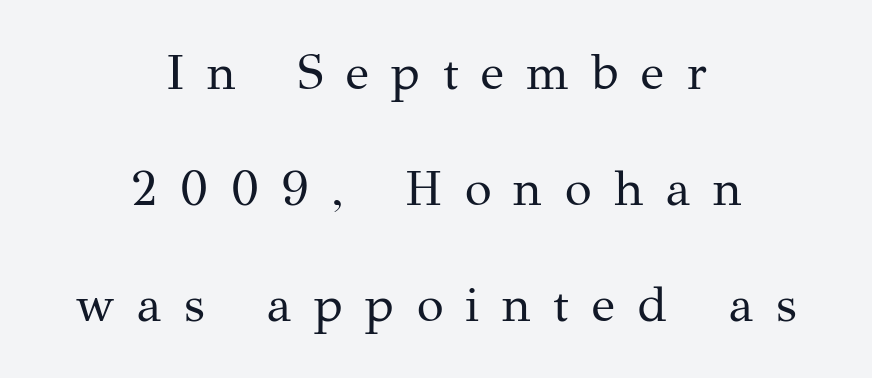
The image shows 49 px regular-weight serif type, upright; set centered, loose line spacing (2.37x), unusually wide letter spacing (+0.46 em), not underlined; medium stroke contrast and a medium x-height.
